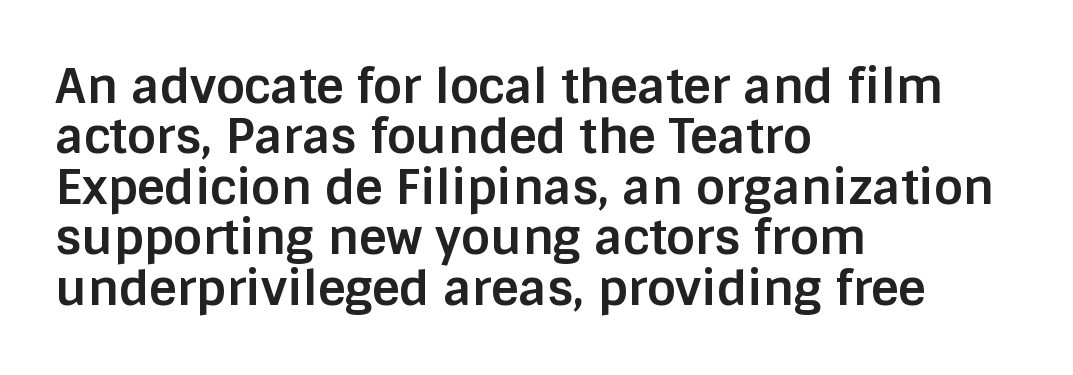
Q: Is the text bold? A: Yes.
Q: Is the text italic (slanted)? A: No, it is upright.
Q: Is the typeface a serif or a sans-serif typeface? A: Sans-serif.
Q: Is the text underlined? A: No.
Q: How is the paragraph aligned? A: Left-aligned.
Q: Is the spacing between letters normal or unusually wide? A: Normal.
Q: Is the spacing between lines tight, normal or loose? A: Tight.
Q: Width (condensed, normal, or wide)? A: Normal.
Q: Stroke contrast? A: Low.
Q: x-height? A: Large.
Q: Monospaced? A: No.
